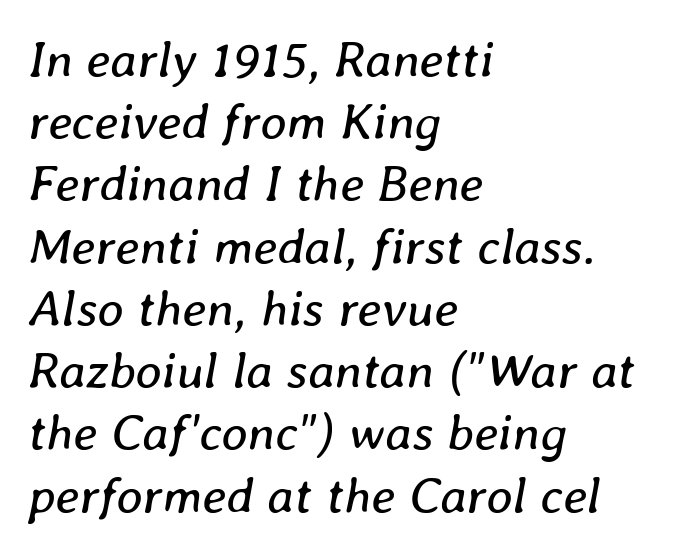
{"italic": "yes", "lean": "right", "slant_degrees": 8, "bold": "no", "weight": "regular", "width": "normal", "stroke_contrast": "low", "x_height": "medium", "monospaced": "no", "underline": "no", "align": "left", "line_spacing_ratio": 1.22, "letter_spacing": "normal", "letter_spacing_em": 0.0, "glyph_px": 51}
